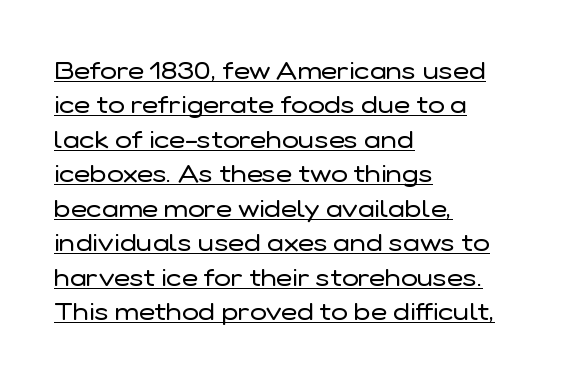
Here the glyphs are tracked normally, forming tight word shapes. Do the letters lean? They stand straight. This rendering uses left alignment, leaving the right contour irregular. Underlined type. Leading matches the norm, producing a regular column. The cut favours lightness, reaching ordinary text weight at its darkest.
